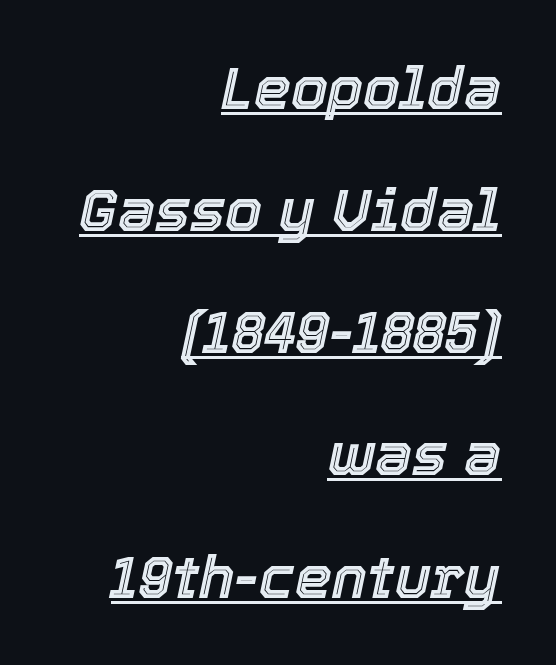
The specimen includes a rule beneath the text block's lines. How are the letters spaced? Ordinarily, with no added tracking. A flush-right, rag-left setting is used for this passage. Rendered with sloped, italic letterforms.
